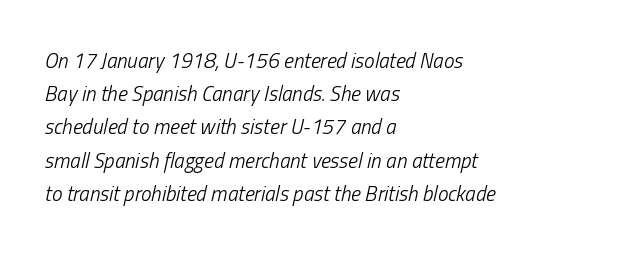
{"italic": "yes", "lean": "right", "slant_degrees": 13, "bold": "no", "underline": "no", "align": "left", "line_spacing": "normal", "line_spacing_ratio": 1.58, "letter_spacing": "normal", "letter_spacing_em": 0.0, "glyph_px": 21}
